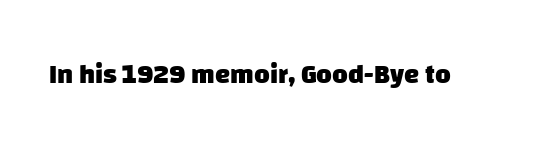
The image shows 27 px bold type; set normal letter spacing, not underlined.
